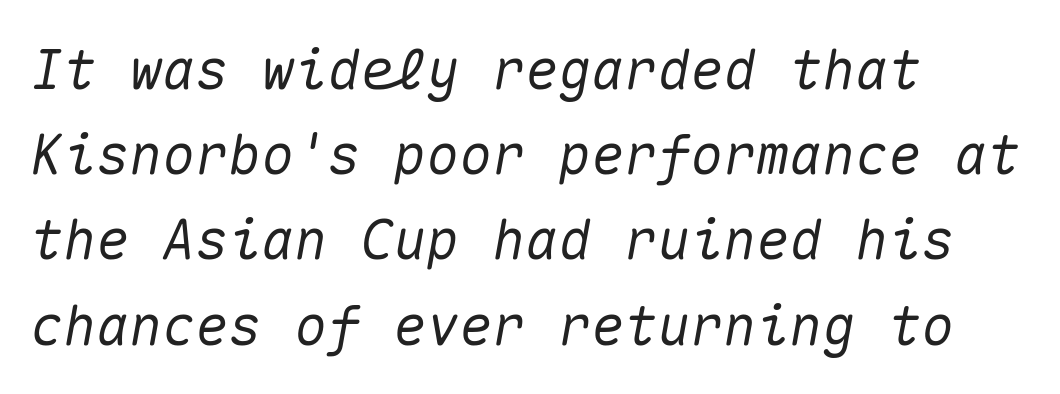
{"italic": "yes", "lean": "right", "slant_degrees": 10, "width": "normal", "stroke_contrast": "medium", "x_height": "medium", "monospaced": "yes", "underline": "no", "align": "left", "line_spacing": "normal", "line_spacing_ratio": 1.55, "letter_spacing": "normal", "letter_spacing_em": 0.0, "glyph_px": 55}
